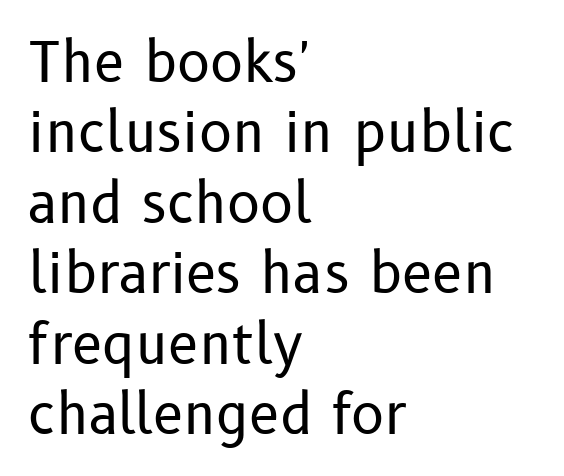
Q: Is the text bold? A: No.
Q: Is the text italic (slanted)? A: No, it is upright.
Q: Is the typeface a serif or a sans-serif typeface? A: Sans-serif.
Q: Is the text underlined? A: No.
Q: How is the paragraph aligned? A: Left-aligned.
Q: Is the spacing between letters normal or unusually wide? A: Normal.
Q: Is the spacing between lines tight, normal or loose? A: Normal.
Q: Width (condensed, normal, or wide)? A: Normal.
Q: Stroke contrast? A: Low.
Q: x-height? A: Medium.
Q: Monospaced? A: No.
